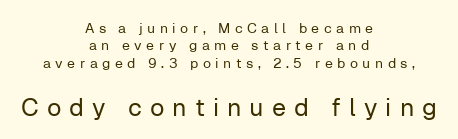
Designer's note — italics off, roman on. These lines are centered, leaving both edges ragged. This reads as an unemphasized weight, regular at the heaviest. The letters in the lower block stand taller than those in the block above. The letters are spread apart with noticeably loose tracking. Just letters on the line, the space beneath them empty.
